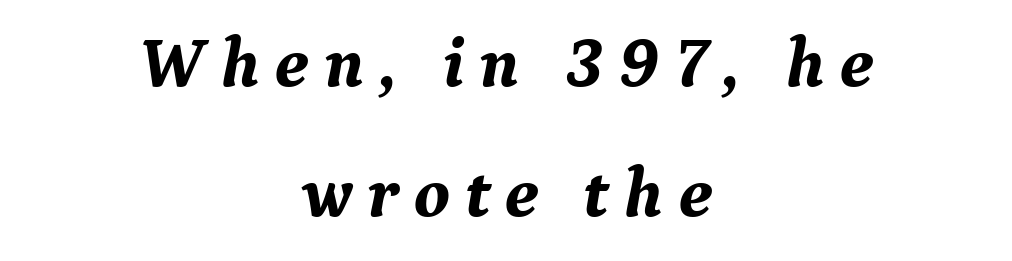
Tall strokes in this sample are angled rather than plumb. Character widths vary here, with narrow letters taking less room than wide ones. I'd describe the lettering as bold — thick and assertive. Horizontally, the lines are justified to the midpoint only.
